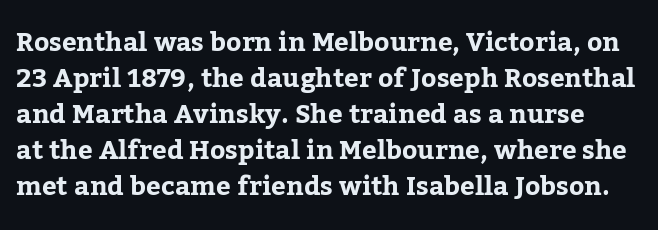
{"italic": "no", "bold": "yes", "underline": "no", "line_spacing": "normal", "line_spacing_ratio": 1.38, "letter_spacing": "normal", "letter_spacing_em": 0.0, "glyph_px": 26}
